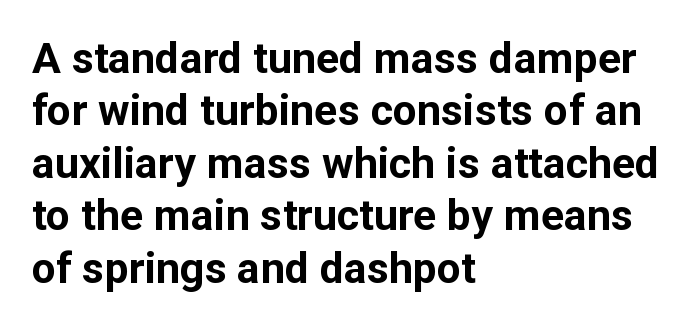
Q: Is the text bold? A: Yes.
Q: Is the text italic (slanted)? A: No, it is upright.
Q: Is the typeface a serif or a sans-serif typeface? A: Sans-serif.
Q: Is the text underlined? A: No.
Q: How is the paragraph aligned? A: Left-aligned.
Q: Is the spacing between letters normal or unusually wide? A: Normal.
Q: Width (condensed, normal, or wide)? A: Normal.
Q: Stroke contrast? A: Low.
Q: x-height? A: Medium.
Q: Monospaced? A: No.
